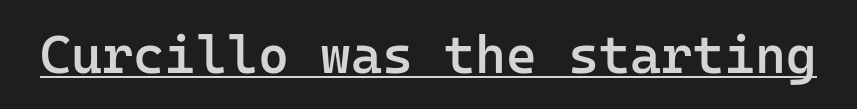
The image shows 53 px semibold sans-serif type, upright, monospaced; set normal letter spacing, underlined; low stroke contrast and a medium x-height.
